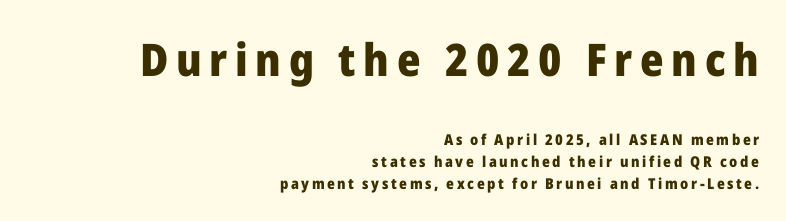
{"serif": "no", "italic": "no", "bold": "yes", "weight": "heavy", "width": "normal", "stroke_contrast": "low", "x_height": "medium", "monospaced": "no", "underline": "no", "align": "right", "line_spacing": "normal", "line_spacing_ratio": 1.45, "larger_block": "first", "size_ratio": 3.0, "glyph_px": 45}
